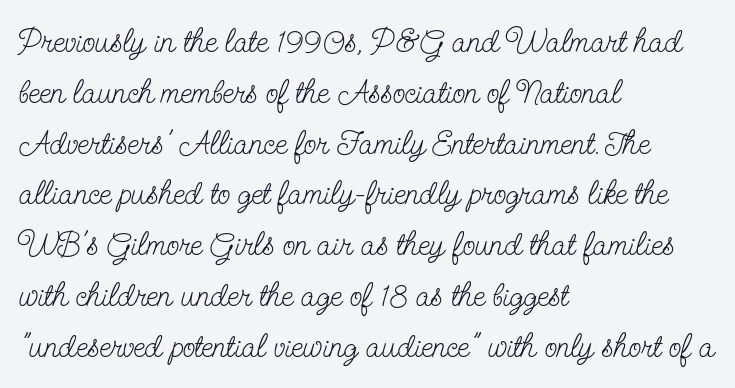
The passage shown is typed in a proportional face where columns would drift. The strokes carry an ordinary text weight at most. Baseline-to-baseline distance is the conventional proportion of letter height. The passage shown is not underscored anywhere.
